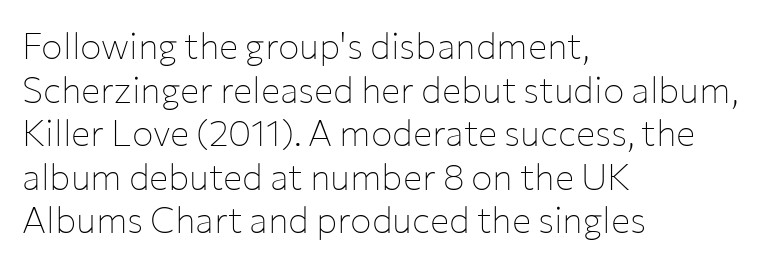
Q: Is the text bold? A: No.
Q: Is the text italic (slanted)? A: No, it is upright.
Q: Is the typeface a serif or a sans-serif typeface? A: Sans-serif.
Q: Is the text underlined? A: No.
Q: How is the paragraph aligned? A: Left-aligned.
Q: Is the spacing between letters normal or unusually wide? A: Normal.
Q: Width (condensed, normal, or wide)? A: Normal.
Q: Stroke contrast? A: Low.
Q: x-height? A: Medium.
Q: Monospaced? A: No.
